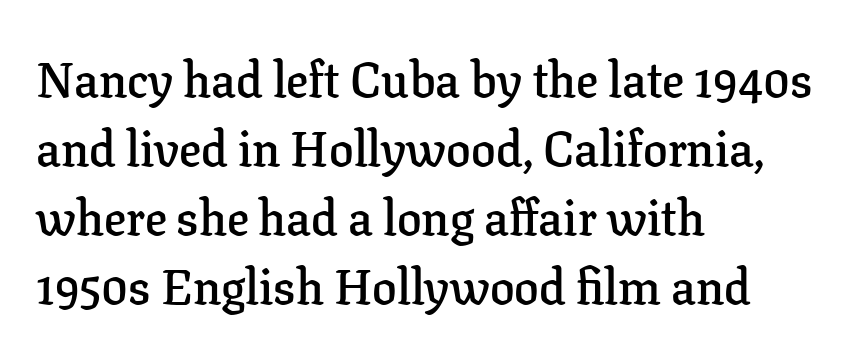
Character widths vary here, with narrow letters taking less room than wide ones. The foot of each line stays bare and open. The sample has been set in demibold, a notch under bold. This sample uses a serif face. You can tell it's not italic because the verticals are truly vertical. Each word holds together tightly as a unit, with standard inter-letter gaps.
